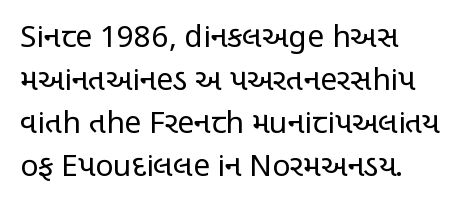
The image shows 30 px regular-weight, condensed sans-serif type, upright; set left-aligned, normal line spacing (1.43x), normal letter spacing, not underlined; low stroke contrast and a large x-height.
